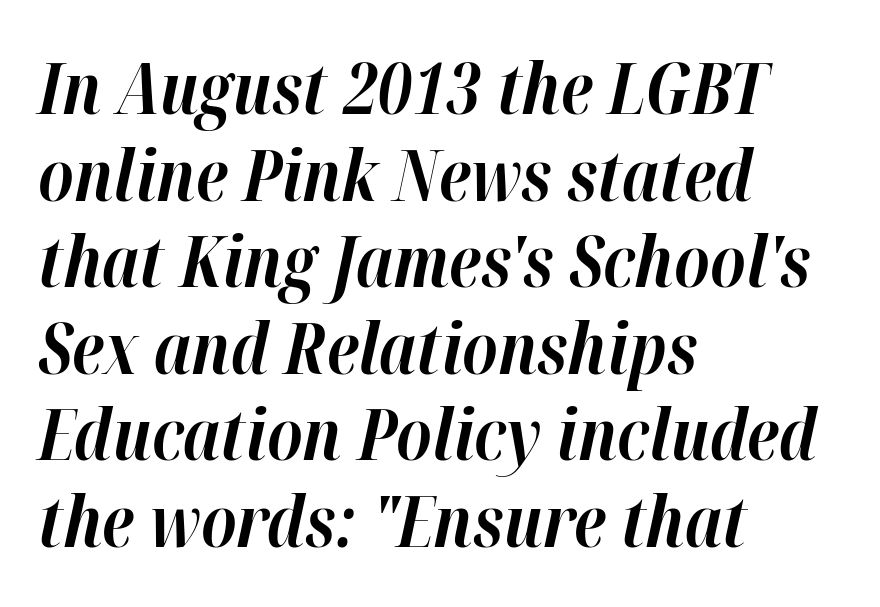
Q: Is the text bold? A: Yes.
Q: Is the text italic (slanted)? A: Yes, it leans right by about 12 degrees.
Q: Is the text underlined? A: No.
Q: How is the paragraph aligned? A: Left-aligned.
Q: Is the spacing between letters normal or unusually wide? A: Normal.
Q: Width (condensed, normal, or wide)? A: Normal.
Q: Stroke contrast? A: High.
Q: x-height? A: Medium.
Q: Monospaced? A: No.
